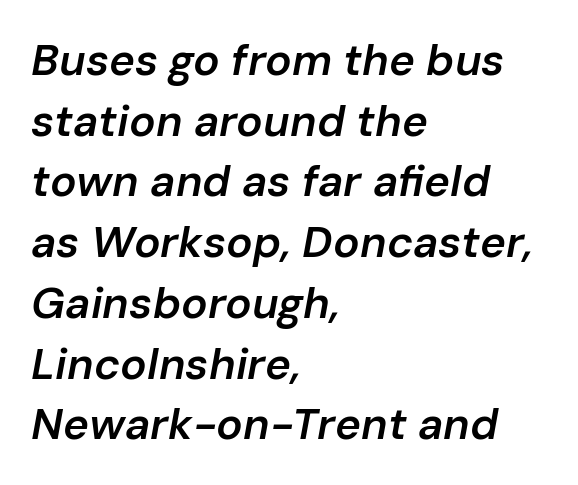
The image shows 44 px semibold type, italic (leaning right); set left-aligned, normal line spacing (1.38x), normal letter spacing, not underlined; low stroke contrast and a medium x-height.
